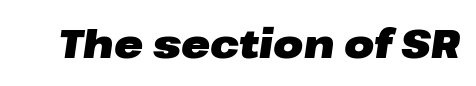
Looks like regular typesetting: each glyph gets only the width it needs. Chunky letters — that's bold for sure. Students, note that the glyphs here touch the page at normal intervals. Descenders hang freely into open space. Is the type slanted? Yes — the strokes lean at a clear angle.
